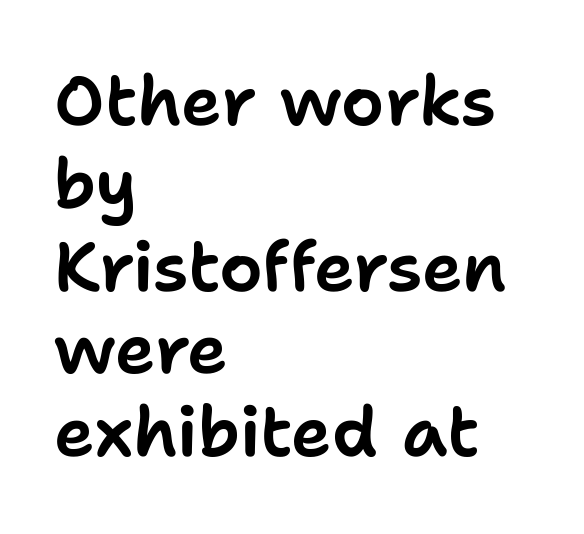
Underlining? Definitely not there. Characters follow at the spacing the type designer built in. Upright lettering throughout. The rendering shows plain stroke endings on the letterforms — a sans-serif design. Every row of glyphs begins at an identical x-position on the left. You could not count columns in this text — the font is proportionally spaced.
